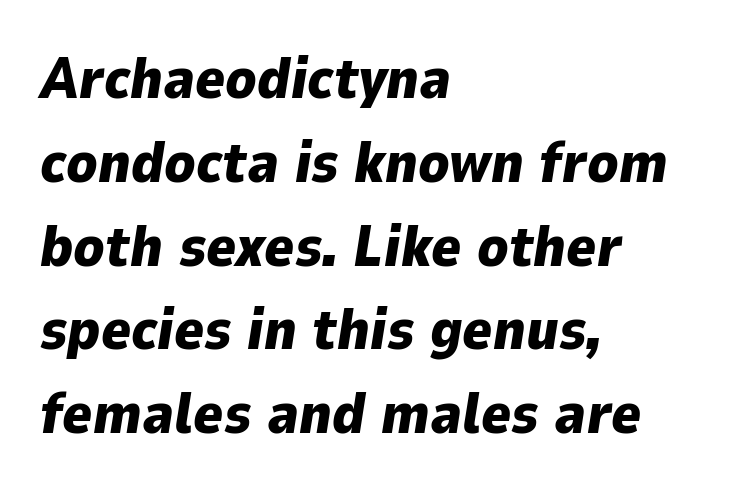
{"italic": "yes", "lean": "right", "slant_degrees": 9, "bold": "yes", "weight": "heavy", "width": "normal", "stroke_contrast": "low", "x_height": "medium", "monospaced": "no", "underline": "no", "align": "left", "line_spacing": "normal", "line_spacing_ratio": 1.47, "letter_spacing": "normal", "letter_spacing_em": 0.0, "glyph_px": 57}
